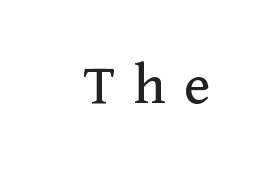
The characters are drawn with everyday or finer stroke widths. Observe the wide spacing: letters keep a clear distance from each other. Is this a fixed-width face? No — the glyphs have proportional, varying widths. Underlining? Definitely not there. Posture: straight, roman, zero tilt.
